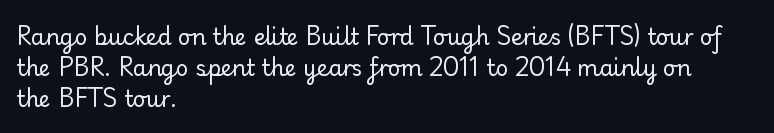
{"italic": "no", "bold": "no", "underline": "no", "align": "left", "line_spacing": "normal", "line_spacing_ratio": 1.41, "letter_spacing": "normal", "letter_spacing_em": 0.0, "glyph_px": 22}
